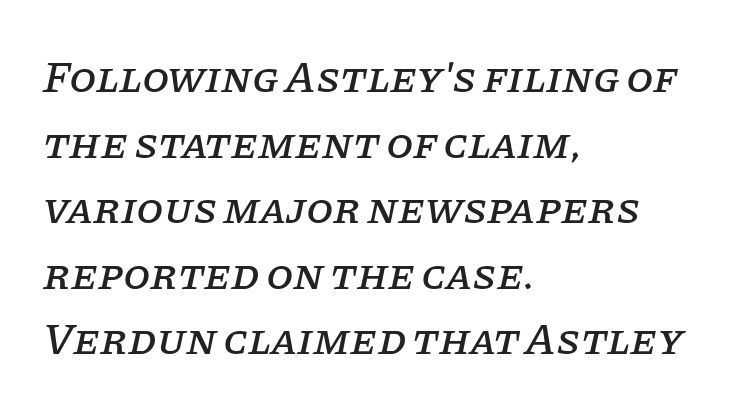
The image shows 44 px serif type, italic (leaning right); set left-aligned, normal line spacing (1.49x), normal letter spacing, not underlined; low stroke contrast and a large x-height.
